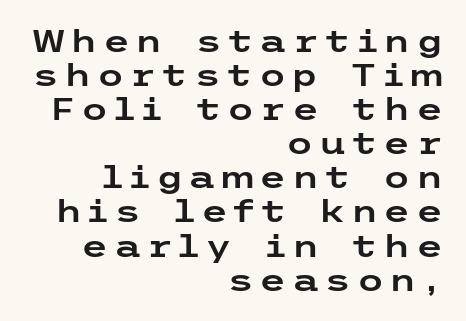
Q: Is the text italic (slanted)? A: No, it is upright.
Q: Is the typeface a serif or a sans-serif typeface? A: Sans-serif.
Q: Is the text underlined? A: No.
Q: How is the paragraph aligned? A: Right-aligned.
Q: Is the spacing between lines tight, normal or loose? A: Tight.
Q: Width (condensed, normal, or wide)? A: Wide.
Q: Stroke contrast? A: Low.
Q: x-height? A: Medium.
